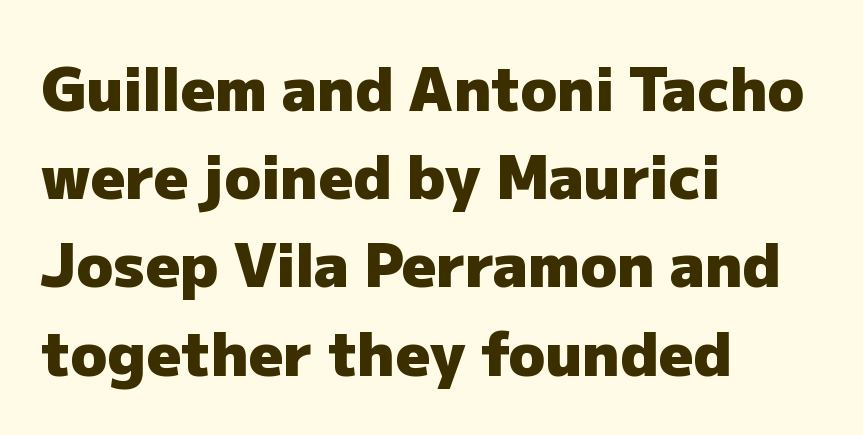
The image shows 60 px heavy sans-serif type, upright; set left-aligned, normal line spacing (1.47x), normal letter spacing, not underlined; low stroke contrast and a medium x-height.
